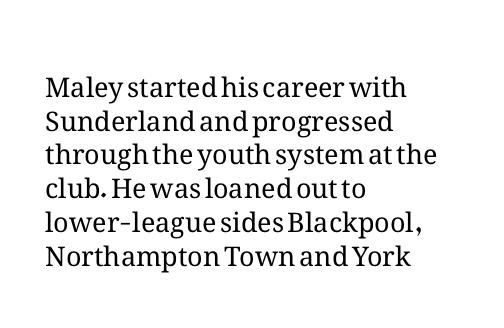
Q: Is the text bold? A: No.
Q: Is the text italic (slanted)? A: No, it is upright.
Q: Is the text underlined? A: No.
Q: How is the paragraph aligned? A: Left-aligned.
Q: Is the spacing between letters normal or unusually wide? A: Normal.
Q: Is the spacing between lines tight, normal or loose? A: Normal.
